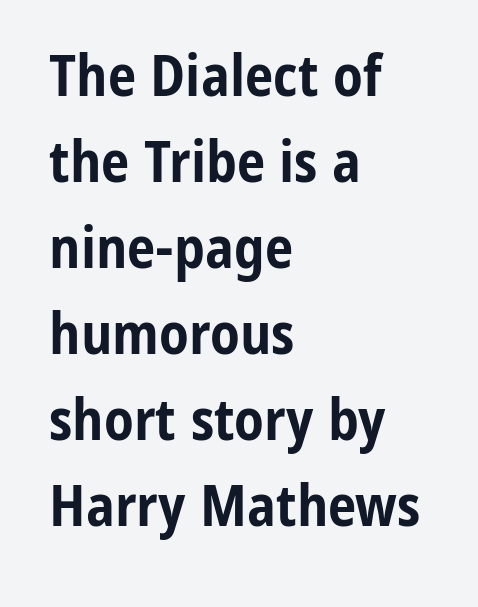
Compared with typical paragraphs, the rows here are spaced about the same. What kind of face is this? One without serifs — a sans. The letters stand straight up with perfectly vertical stems. These lines keep a tight, regular rhythm from letter to letter.
